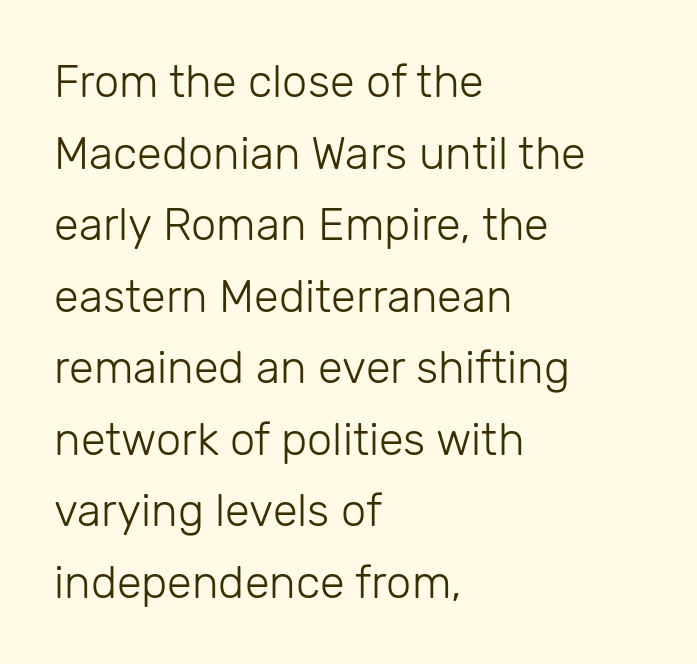
On a weight scale, this lands at 450 or below. Plain, unruled lines of type. Where is the straight margin? On the left. Leading matches the norm, producing a regular column.
